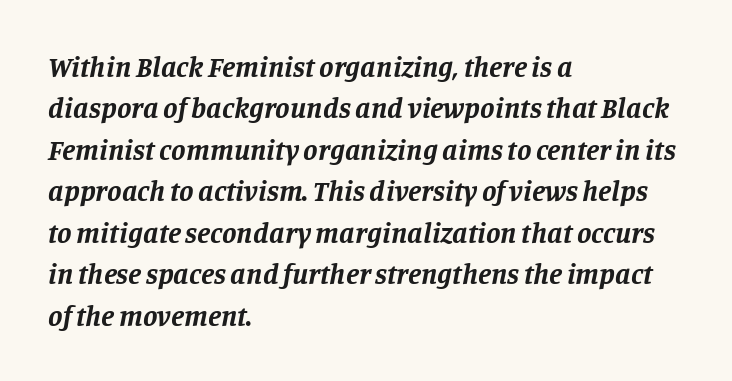
{"serif": "yes", "italic": "yes", "lean": "right", "slant_degrees": 11, "bold": "yes", "weight": "bold", "width": "normal", "stroke_contrast": "low", "x_height": "large", "monospaced": "no", "underline": "no", "align": "left", "line_spacing": "normal", "line_spacing_ratio": 1.43, "letter_spacing": "normal", "letter_spacing_em": 0.0, "glyph_px": 29}
